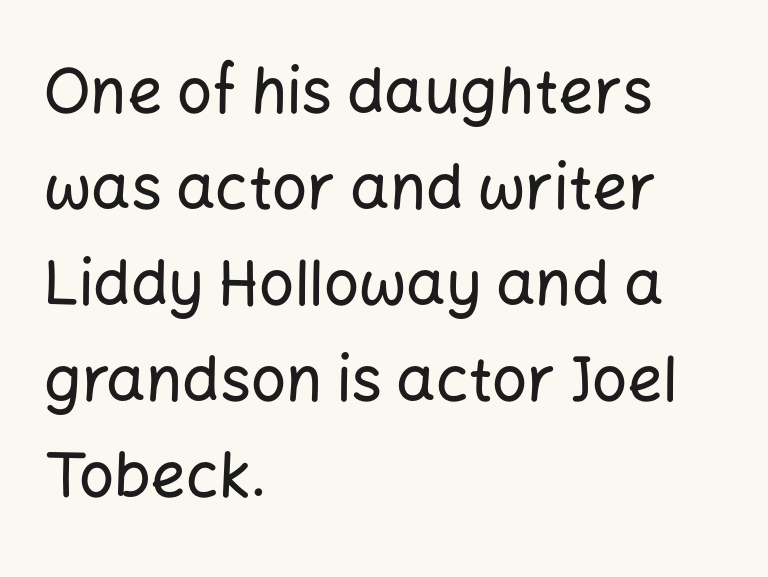
{"serif": "no", "italic": "no", "width": "normal", "stroke_contrast": "low", "x_height": "medium", "monospaced": "no", "underline": "no", "align": "left", "line_spacing": "normal", "line_spacing_ratio": 1.55, "letter_spacing": "normal", "letter_spacing_em": 0.0, "glyph_px": 62}
